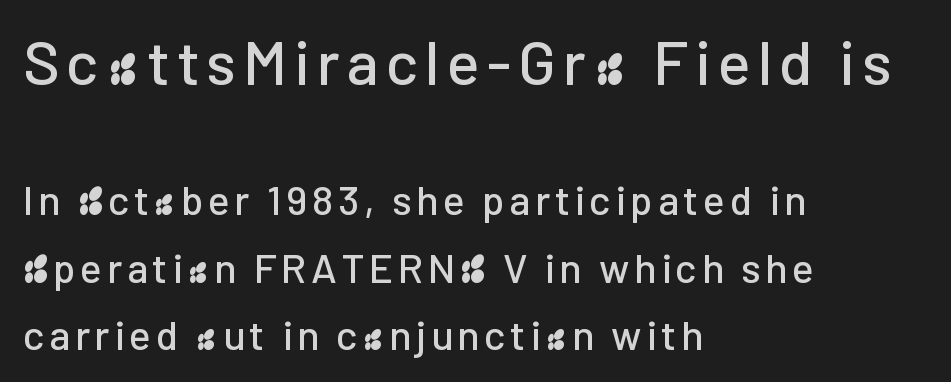
Q: Is the text italic (slanted)? A: No, it is upright.
Q: Is the typeface a serif or a sans-serif typeface? A: Sans-serif.
Q: Is the text underlined? A: No.
Q: How is the paragraph aligned? A: Left-aligned.
Q: Is the spacing between lines tight, normal or loose? A: Normal.
Q: Which block of text is set in a larger size, the first (top) or the second (bottom)? A: The first (top) one.
Q: Width (condensed, normal, or wide)? A: Normal.
Q: Stroke contrast? A: Low.
Q: x-height? A: Medium.
Q: Monospaced? A: No.
